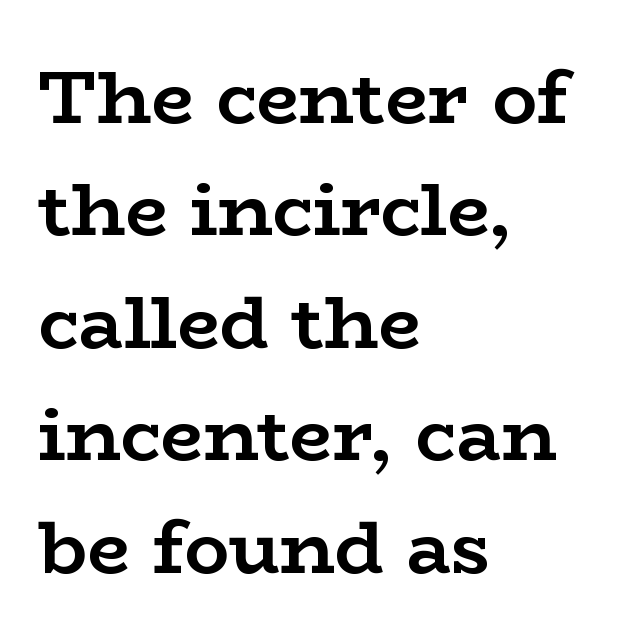
Q: Is the text bold? A: Yes.
Q: Is the text italic (slanted)? A: No, it is upright.
Q: Is the typeface a serif or a sans-serif typeface? A: Serif.
Q: Is the text underlined? A: No.
Q: How is the paragraph aligned? A: Left-aligned.
Q: Is the spacing between letters normal or unusually wide? A: Normal.
Q: Is the spacing between lines tight, normal or loose? A: Normal.
Q: Width (condensed, normal, or wide)? A: Wide.
Q: Stroke contrast? A: Low.
Q: x-height? A: Medium.
Q: Monospaced? A: No.
